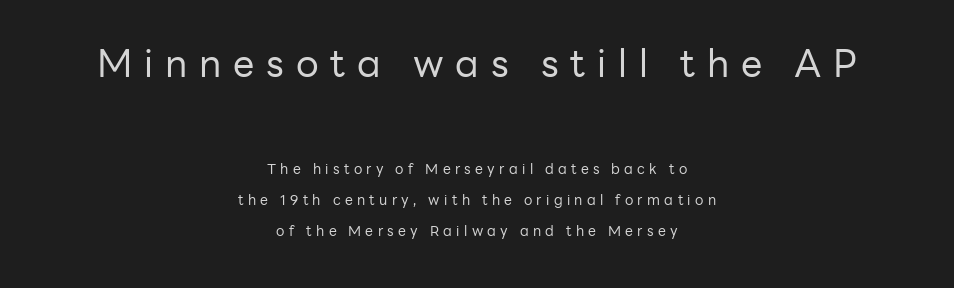
Q: Is the text bold? A: No.
Q: Is the text italic (slanted)? A: No, it is upright.
Q: Is the typeface a serif or a sans-serif typeface? A: Sans-serif.
Q: Is the text underlined? A: No.
Q: How is the paragraph aligned? A: Centered.
Q: Is the spacing between letters normal or unusually wide? A: Unusually wide.
Q: Is the spacing between lines tight, normal or loose? A: Loose.
Q: Which block of text is set in a larger size, the first (top) or the second (bottom)? A: The first (top) one.
Q: Width (condensed, normal, or wide)? A: Normal.
Q: Stroke contrast? A: Low.
Q: x-height? A: Medium.
Q: Monospaced? A: No.
